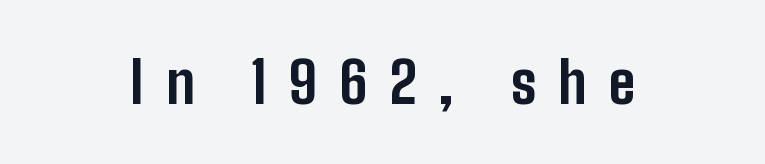
{"serif": "no", "italic": "no", "bold": "yes", "weight": "bold", "width": "condensed", "stroke_contrast": "low", "x_height": "medium", "monospaced": "no", "underline": "no", "letter_spacing": "wide", "letter_spacing_em": 0.39, "glyph_px": 57}
